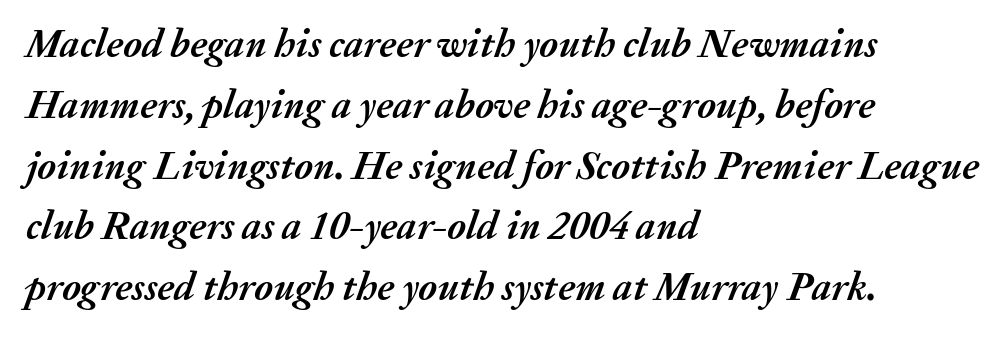
The image shows 40 px semibold type, italic (leaning right); set left-aligned, normal line spacing (1.52x), normal letter spacing, not underlined; medium stroke contrast and a medium x-height.
